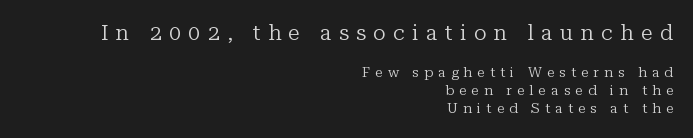
Q: Is the text bold? A: No.
Q: Is the text italic (slanted)? A: No, it is upright.
Q: Is the text underlined? A: No.
Q: How is the paragraph aligned? A: Right-aligned.
Q: Is the spacing between letters normal or unusually wide? A: Unusually wide.
Q: Is the spacing between lines tight, normal or loose? A: Normal.
Q: Which block of text is set in a larger size, the first (top) or the second (bottom)? A: The first (top) one.
